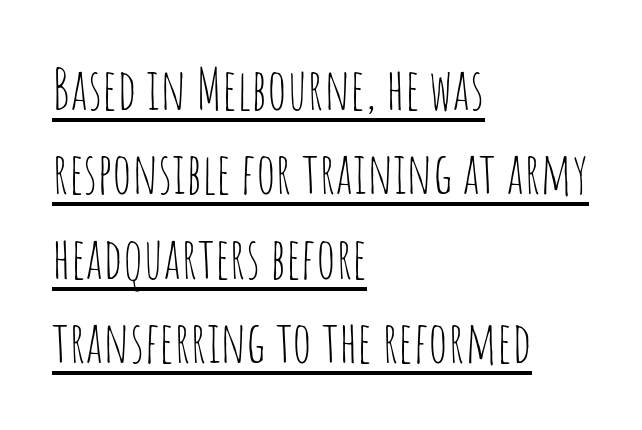
The axis of the letterforms is exactly vertical. Stroke mass is kept to a normal reading level or below. Does extra space separate the letters? No, they use regular spacing. In CSS terms this would be text-align: left. The passage shown is typed in a proportional face where columns would drift. The face used here appears with an underline applied.
